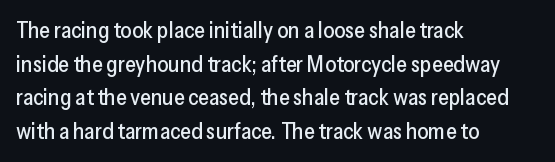
The image shows 22 px text type, upright; set left-aligned, normal line spacing (1.53x), normal letter spacing, not underlined.
